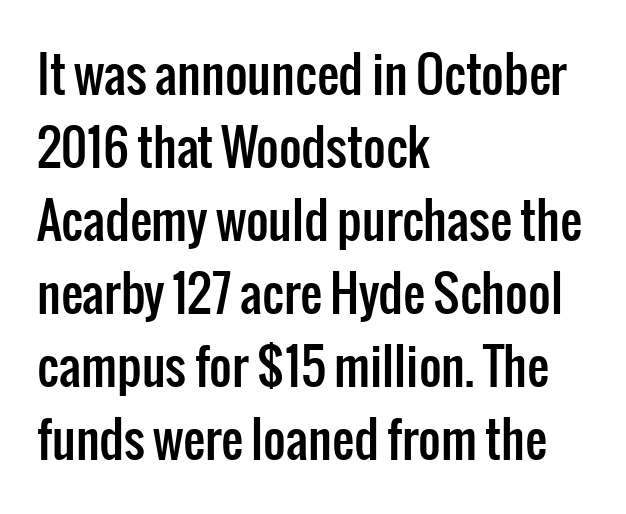
Words float on clear page, feet unadorned. Each new line begins a customary step beneath the previous one. Notice how the passage keeps a crisp vertical edge on the left only. Tall strokes in this sample are plumb rather than angled.
